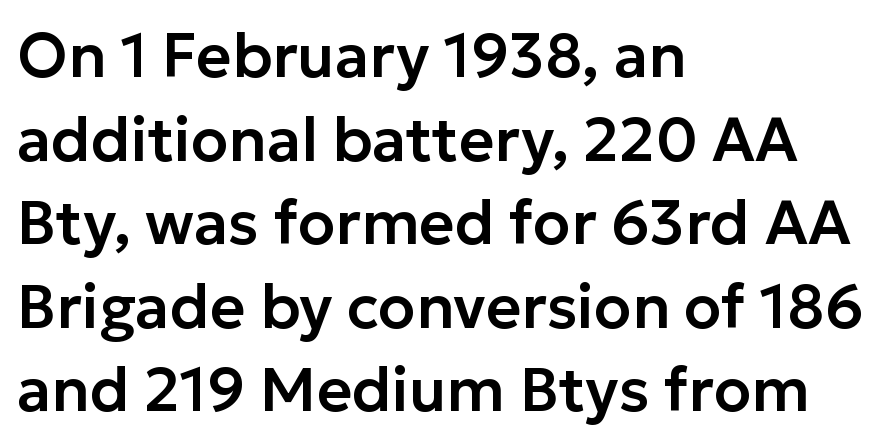
Q: Is the text italic (slanted)? A: No, it is upright.
Q: Is the typeface a serif or a sans-serif typeface? A: Sans-serif.
Q: Is the text underlined? A: No.
Q: How is the paragraph aligned? A: Left-aligned.
Q: Is the spacing between letters normal or unusually wide? A: Normal.
Q: Is the spacing between lines tight, normal or loose? A: Normal.
Q: Width (condensed, normal, or wide)? A: Normal.
Q: Stroke contrast? A: Low.
Q: x-height? A: Medium.
Q: Monospaced? A: No.
